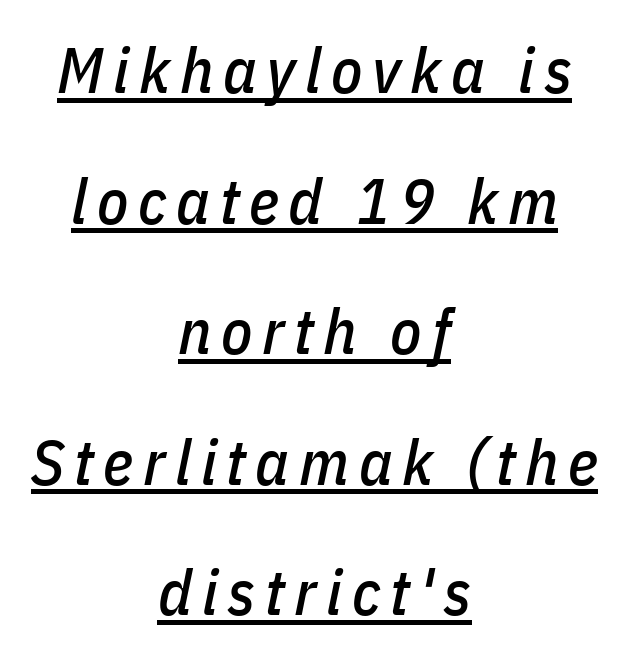
What decoration does the sample have? An underline. Honestly, the rows look like they've been pulled way apart. This sample uses an oblique cut, with every glyph tilted off the vertical. Which margin do the lines hug? Neither — every line sits in the middle. These lines are rendered in a variable-pitch font.
